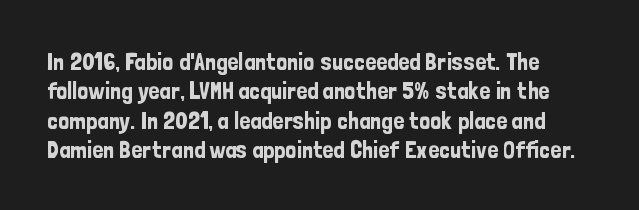
Inter-character spacing is left at the font's built-in metrics. Vertical strokes here are truly vertical. Check under the words: just untouched page.
